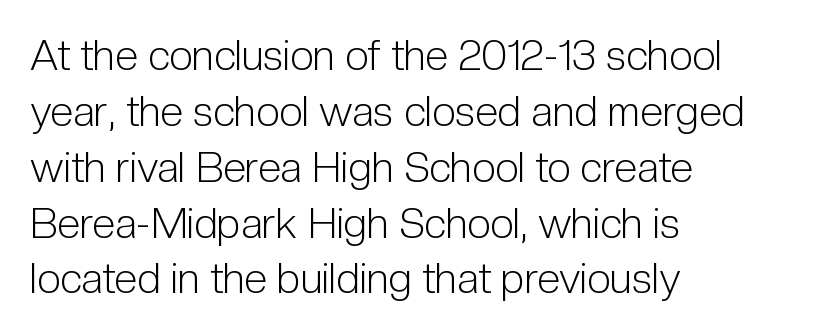
The image shows 42 px light, condensed sans-serif type, upright; set left-aligned, normal line spacing (1.33x), normal letter spacing, not underlined; low stroke contrast and a medium x-height.
